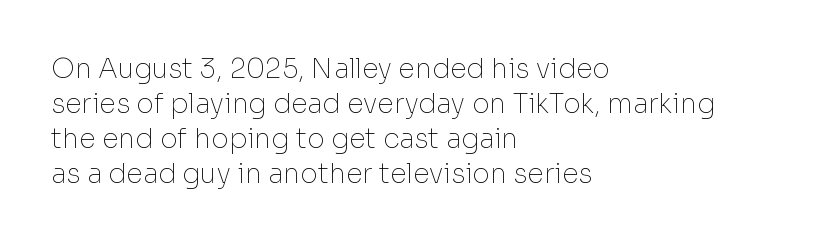
Q: Is the text bold? A: No.
Q: Is the text italic (slanted)? A: No, it is upright.
Q: Is the text underlined? A: No.
Q: How is the paragraph aligned? A: Left-aligned.
Q: Is the spacing between letters normal or unusually wide? A: Normal.
Q: Is the spacing between lines tight, normal or loose? A: Normal.
